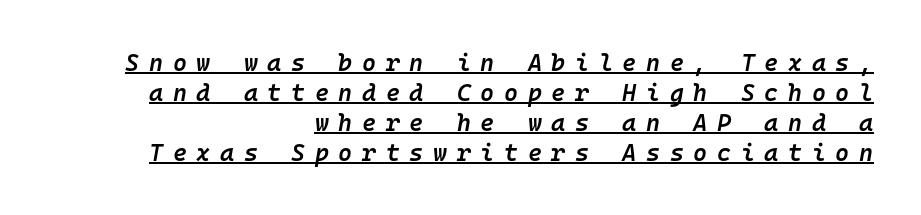
The image shows 24 px text type, italic (leaning right); set right-aligned, normal line spacing (1.25x), unusually wide letter spacing (+0.4 em), underlined.
